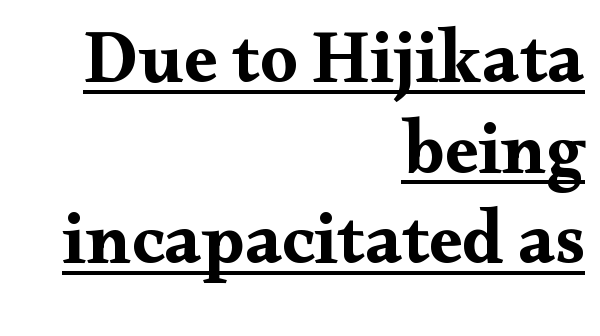
The image shows 75 px bold, wide serif type, upright; set right-aligned, line spacing 1.21x, normal letter spacing, underlined; medium stroke contrast and a small x-height.
